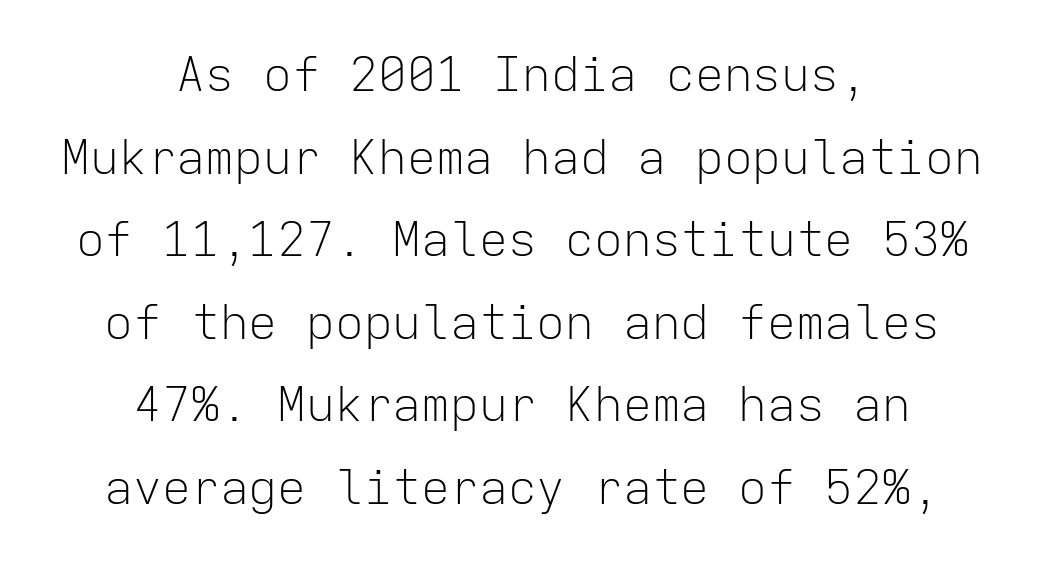
Style check: upright. The line texture is even and compact thanks to regular tracking. Ink coverage per letter is moderate at most. Do the characters align in a grid? Yes, the font is monospaced. Regarding serifs, this sample does without them.
